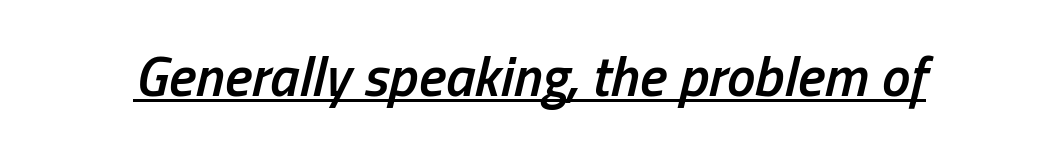
Q: Is the text bold? A: Semi-bold.
Q: Is the text italic (slanted)? A: Yes, it leans right by about 13 degrees.
Q: Is the text underlined? A: Yes.
Q: Is the spacing between letters normal or unusually wide? A: Normal.
Q: Width (condensed, normal, or wide)? A: Condensed.
Q: Stroke contrast? A: Low.
Q: x-height? A: Medium.
Q: Monospaced? A: No.
